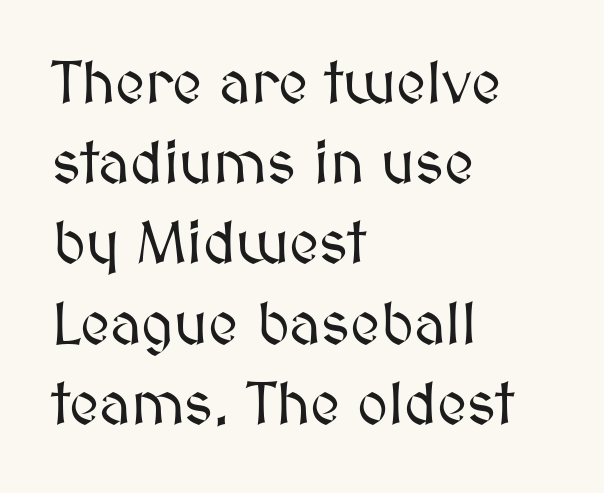
{"italic": "no", "width": "normal", "stroke_contrast": "medium", "x_height": "medium", "monospaced": "no", "underline": "no", "align": "left", "line_spacing": "normal", "line_spacing_ratio": 1.36, "letter_spacing": "normal", "letter_spacing_em": 0.0, "glyph_px": 59}
